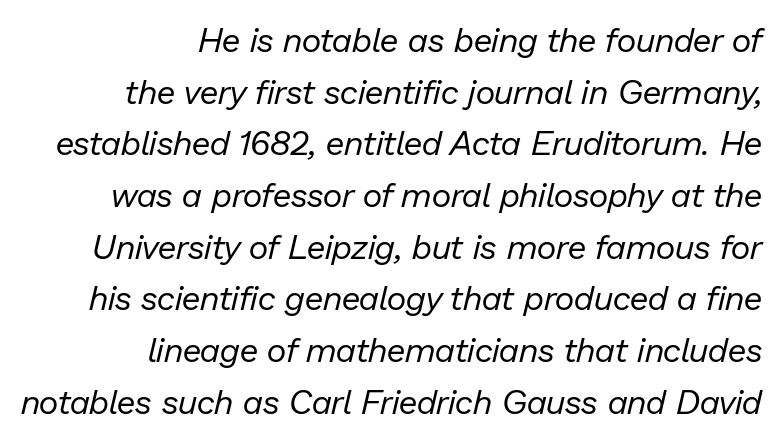
The letterforms sit at book weight or below. The passage shown leans; its letterforms are oblique. Notice how descenders clear the ascenders below comfortably — that's standard leading. The lines are quadded right. The line texture is even and compact thanks to regular tracking. Rule under the text: the space is simply empty.
